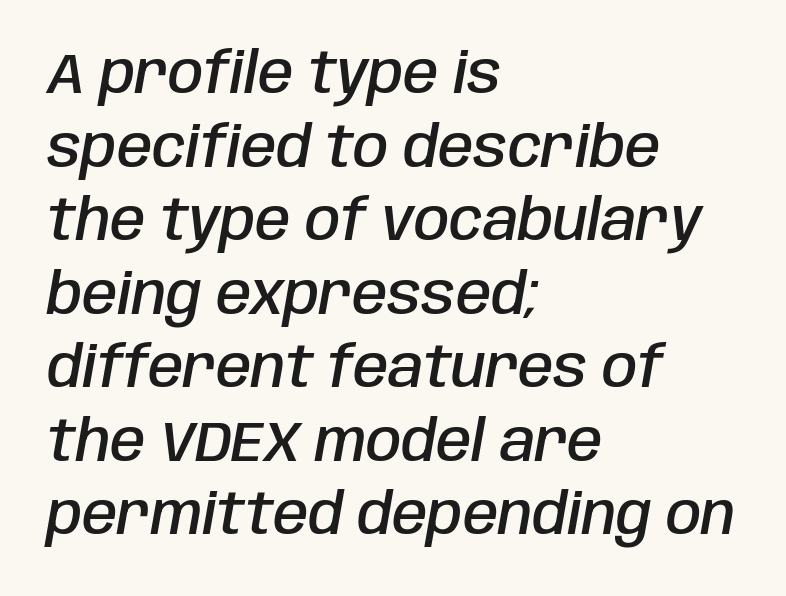
The image shows 57 px semibold, condensed type, italic (leaning right); set left-aligned, normal line spacing (1.29x), normal letter spacing, not underlined; low stroke contrast and a large x-height.
